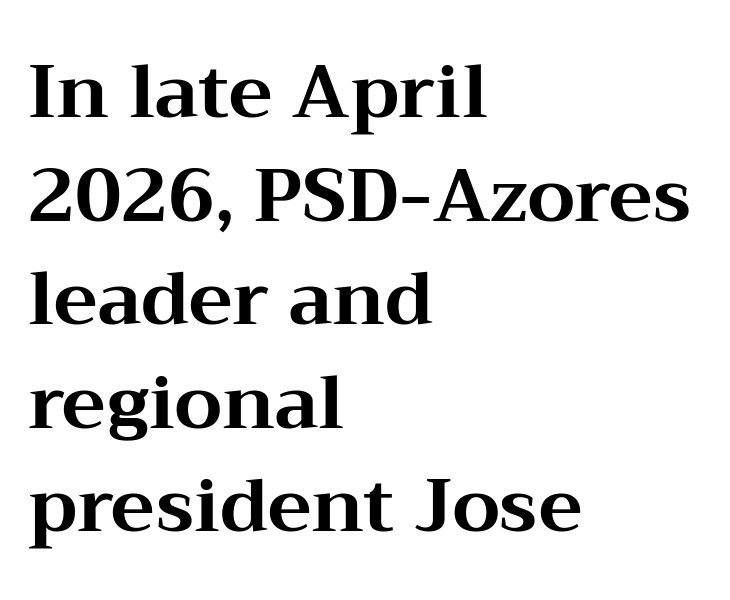
{"serif": "yes", "italic": "no", "bold": "yes", "weight": "bold", "width": "wide", "stroke_contrast": "medium", "x_height": "medium", "monospaced": "no", "underline": "no", "align": "left", "line_spacing": "normal", "line_spacing_ratio": 1.4, "letter_spacing": "normal", "letter_spacing_em": 0.0, "glyph_px": 74}
